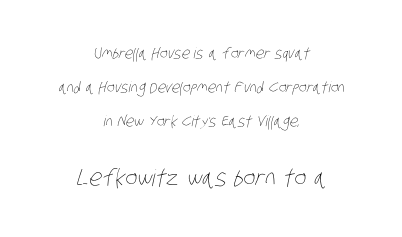
{"bold": "no", "underline": "no", "align": "center", "line_spacing": "loose", "line_spacing_ratio": 2.26, "letter_spacing": "normal", "letter_spacing_em": 0.0, "larger_block": "second", "size_ratio": 1.53, "glyph_px": 23}
